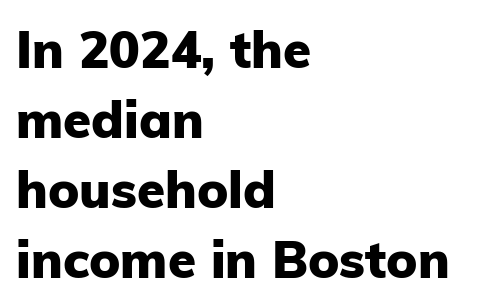
{"serif": "no", "italic": "no", "bold": "yes", "weight": "heavy", "width": "normal", "stroke_contrast": "low", "x_height": "medium", "monospaced": "no", "underline": "no", "align": "left", "line_spacing": "normal", "line_spacing_ratio": 1.37, "letter_spacing": "normal", "letter_spacing_em": 0.0, "glyph_px": 51}
